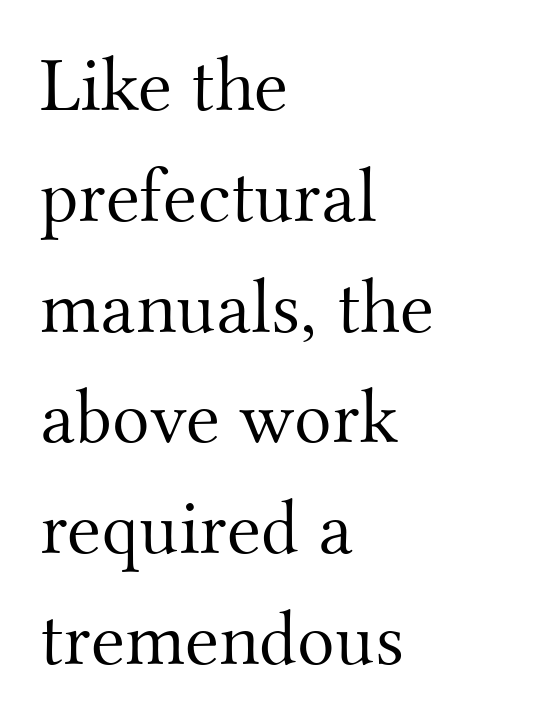
Nope, not italic — everything's standing straight. Interline gaps are of average width in this sample. The gaps between neighbouring characters are ordinary and unremarkable. Each letter's strokes conclude with small projecting serifs. Note the varied advance widths — an 'i' is clearly narrower than an 'm'.
